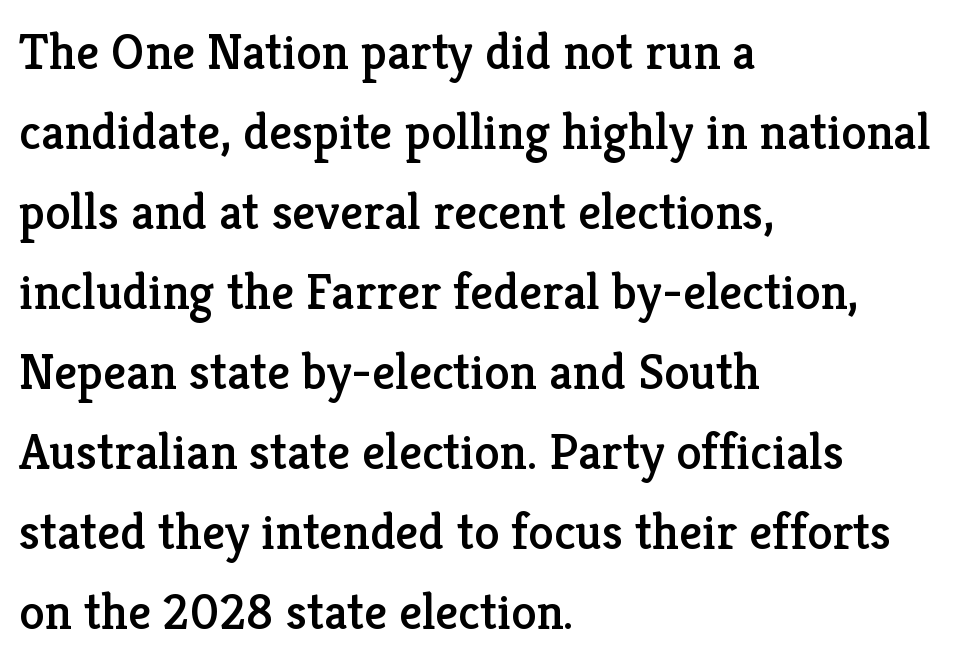
{"serif": "yes", "italic": "no", "width": "normal", "stroke_contrast": "low", "x_height": "medium", "monospaced": "no", "underline": "no", "align": "left", "line_spacing": "normal", "line_spacing_ratio": 1.57, "letter_spacing": "normal", "letter_spacing_em": 0.0, "glyph_px": 51}
